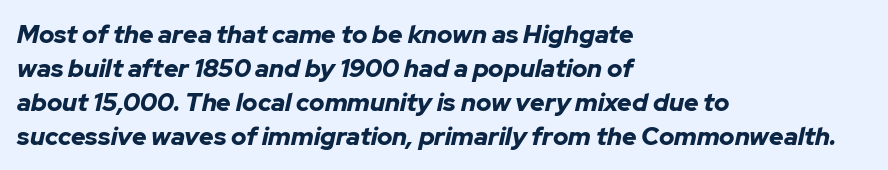
{"italic": "yes", "lean": "right", "slant_degrees": 12, "bold": "yes", "underline": "no", "align": "left", "line_spacing": "normal", "line_spacing_ratio": 1.36, "letter_spacing": "normal", "letter_spacing_em": 0.0, "glyph_px": 25}
